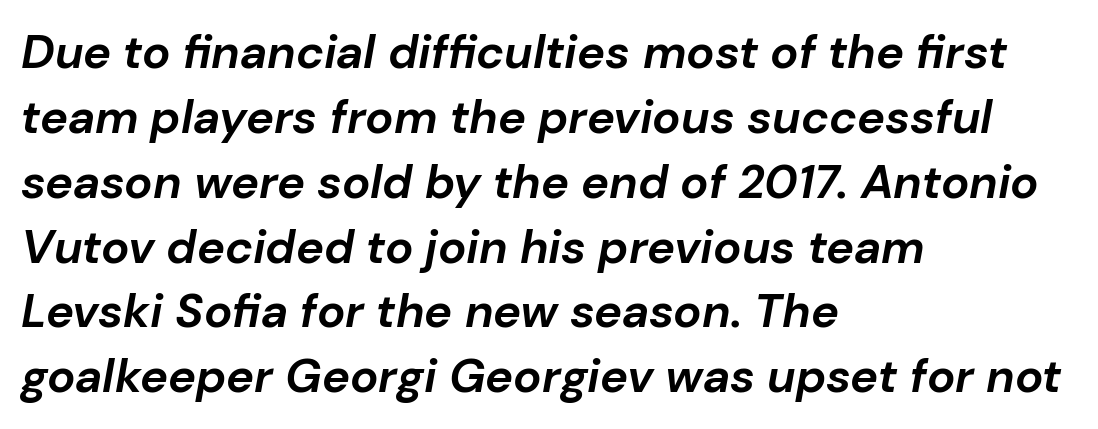
Rows of type keep a routine distance in the vertical direction. Rule under the text: the space is simply empty. Is the type slanted? Yes — the strokes lean at a clear angle. The rendering keeps characters at their native spacing.
